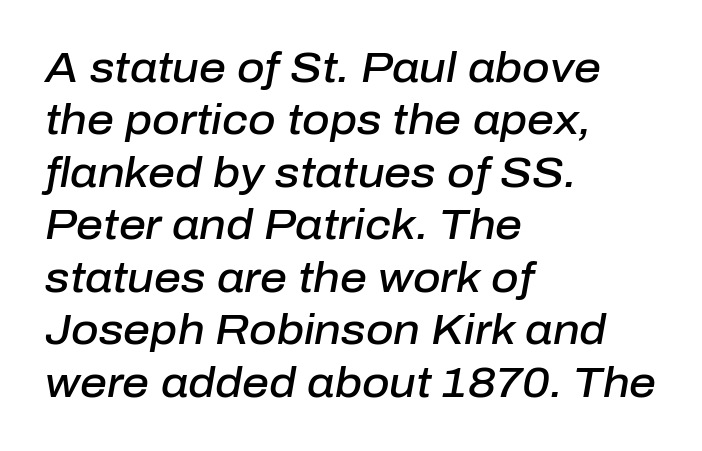
Underline: absent. The font is running at a semibold setting, under full bold. All the whitespace from short lines collects on the right. Words appear dense and cohesive because spacing is normal. Normally led — the rows are evenly, conventionally spaced. Character widths vary here, with narrow letters taking less room than wide ones.
